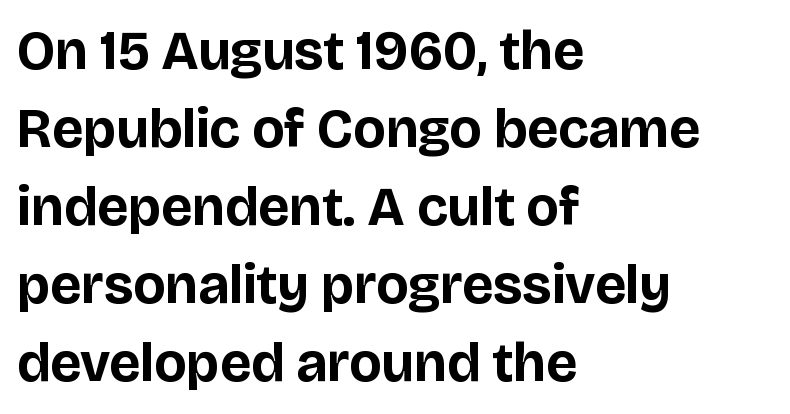
{"serif": "no", "italic": "no", "bold": "yes", "weight": "bold", "width": "normal", "stroke_contrast": "low", "x_height": "large", "monospaced": "no", "underline": "no", "align": "left", "line_spacing": "normal", "line_spacing_ratio": 1.42, "letter_spacing": "normal", "letter_spacing_em": 0.0, "glyph_px": 55}
